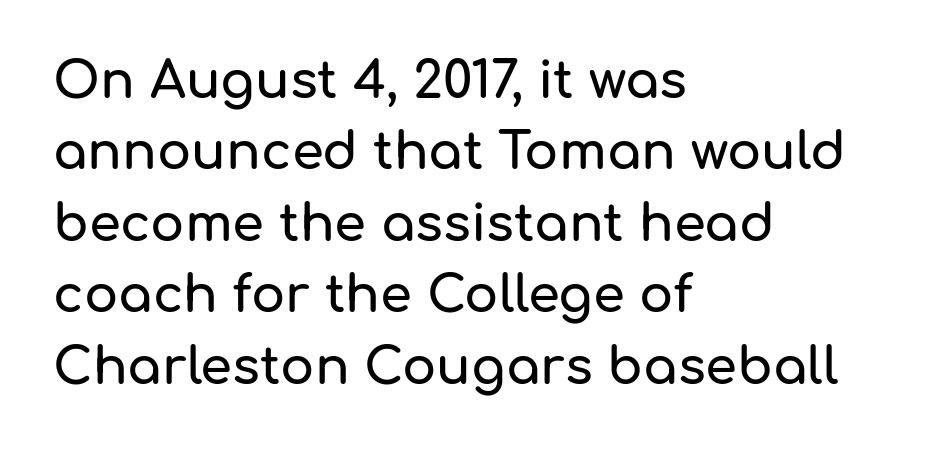
{"serif": "no", "italic": "no", "width": "normal", "stroke_contrast": "low", "x_height": "medium", "monospaced": "no", "underline": "no", "align": "left", "line_spacing": "normal", "line_spacing_ratio": 1.4, "letter_spacing": "normal", "letter_spacing_em": 0.0, "glyph_px": 51}
